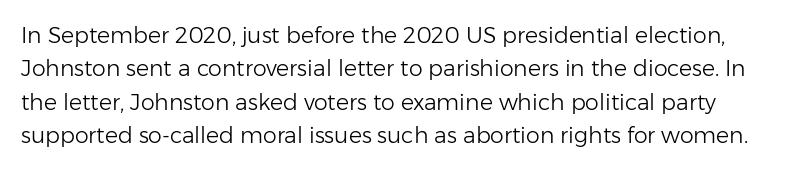
Underlining? Definitely not there. Is there any slant? The stems are plumb. Spacing between characters is what you'd get straight out of the box. Unbolded letterforms with no extra heft.
